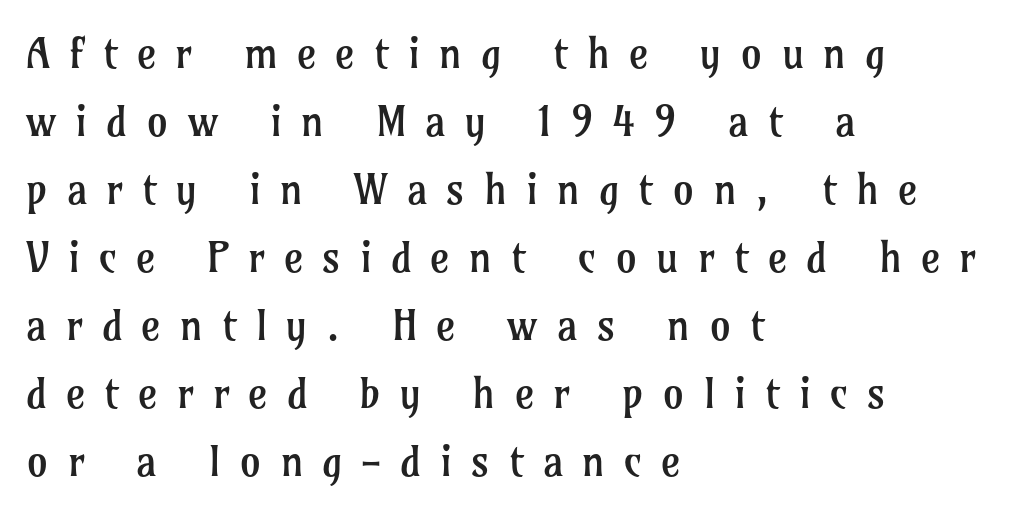
Q: Is the text bold? A: No.
Q: Is the text italic (slanted)? A: No, it is upright.
Q: Is the typeface a serif or a sans-serif typeface? A: Serif.
Q: Is the text underlined? A: No.
Q: How is the paragraph aligned? A: Left-aligned.
Q: Is the spacing between letters normal or unusually wide? A: Unusually wide.
Q: Is the spacing between lines tight, normal or loose? A: Normal.
Q: Width (condensed, normal, or wide)? A: Normal.
Q: Stroke contrast? A: Low.
Q: x-height? A: Medium.
Q: Monospaced? A: No.
